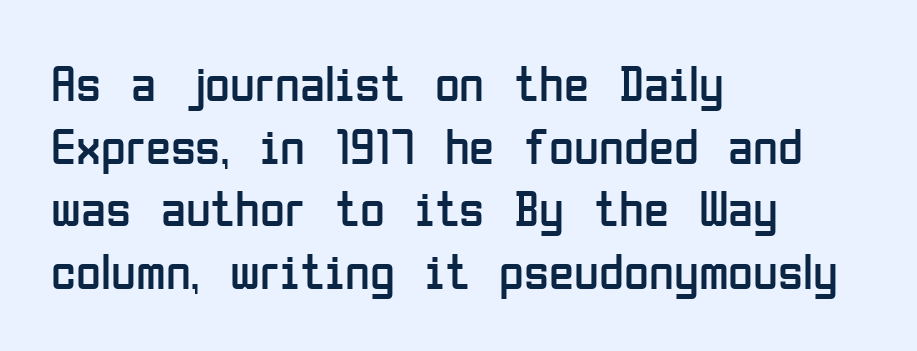
Q: Is the text bold? A: No.
Q: Is the text italic (slanted)? A: No, it is upright.
Q: Is the typeface a serif or a sans-serif typeface? A: Sans-serif.
Q: Is the text underlined? A: No.
Q: How is the paragraph aligned? A: Left-aligned.
Q: Is the spacing between letters normal or unusually wide? A: Normal.
Q: Width (condensed, normal, or wide)? A: Condensed.
Q: Stroke contrast? A: Low.
Q: x-height? A: Medium.
Q: Monospaced? A: No.
